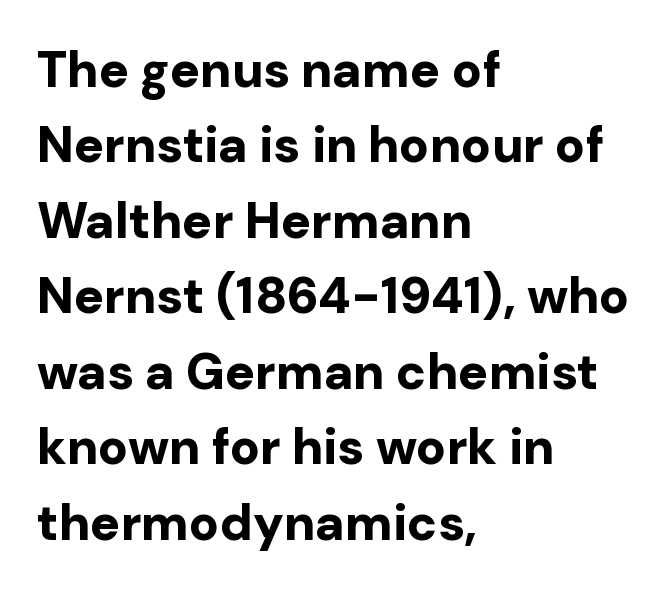
Q: Is the text bold? A: Yes.
Q: Is the text italic (slanted)? A: No, it is upright.
Q: Is the typeface a serif or a sans-serif typeface? A: Sans-serif.
Q: Is the text underlined? A: No.
Q: How is the paragraph aligned? A: Left-aligned.
Q: Is the spacing between letters normal or unusually wide? A: Normal.
Q: Is the spacing between lines tight, normal or loose? A: Normal.
Q: Width (condensed, normal, or wide)? A: Normal.
Q: Stroke contrast? A: Low.
Q: x-height? A: Medium.
Q: Monospaced? A: No.
